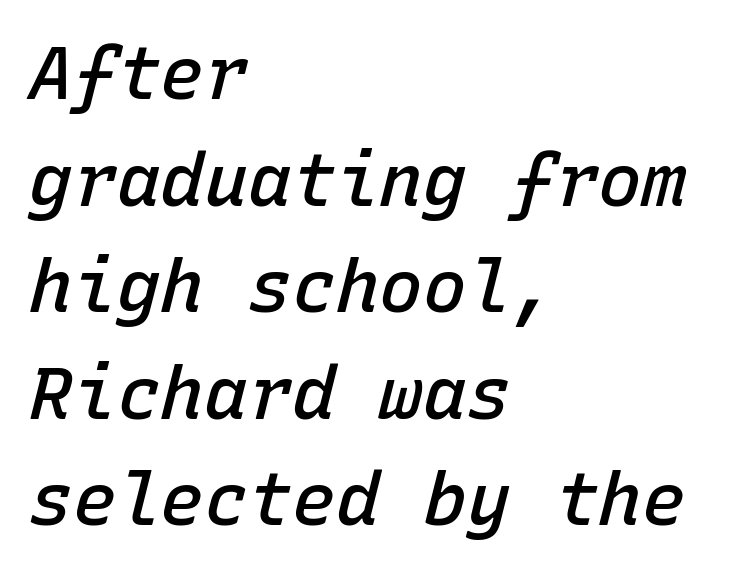
Words appear dense and cohesive because spacing is normal. This rendering uses left alignment, leaving the right contour irregular. The face used here is monospaced, like something from a code editor. Quick note: underline off.
